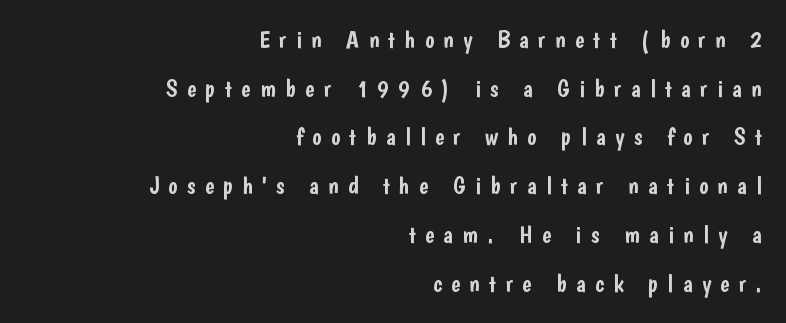
The image shows 25 px text type, upright; set right-aligned, loose line spacing (1.95x), unusually wide letter spacing (+0.37 em), not underlined.
